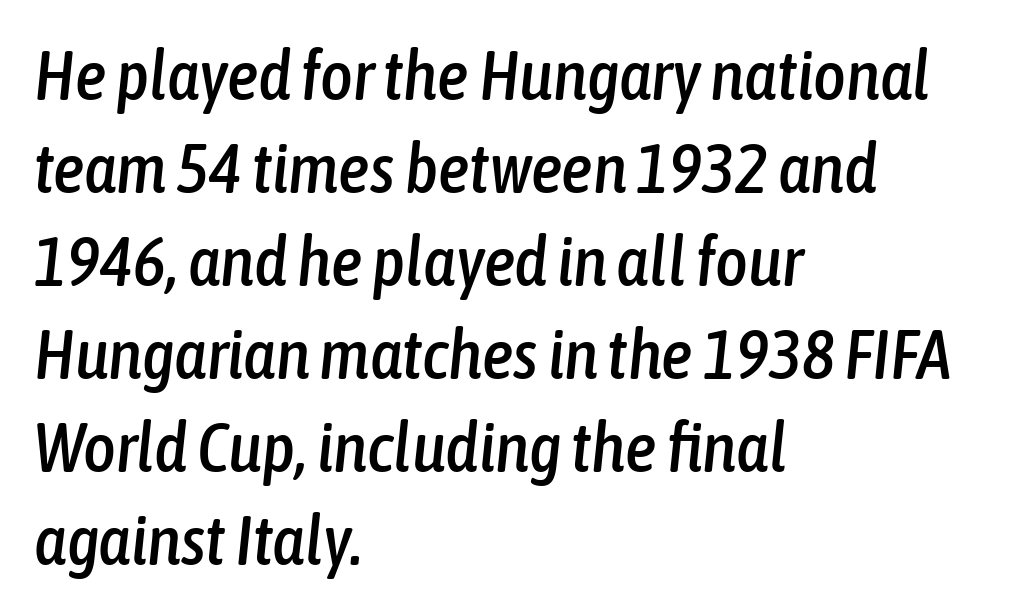
{"italic": "yes", "lean": "right", "slant_degrees": 6, "width": "condensed", "stroke_contrast": "low", "x_height": "medium", "monospaced": "no", "underline": "no", "align": "left", "line_spacing": "normal", "line_spacing_ratio": 1.33, "letter_spacing": "normal", "letter_spacing_em": 0.0, "glyph_px": 70}
